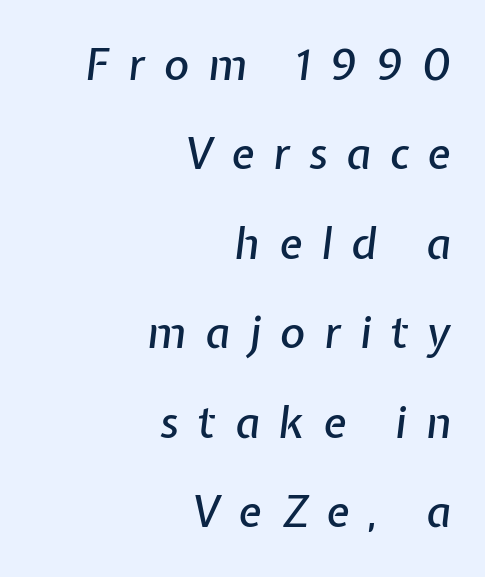
The image shows 43 px text type, italic (leaning right); set right-aligned, loose line spacing (2.08x), unusually wide letter spacing (+0.44 em), not underlined; low stroke contrast and a medium x-height.
